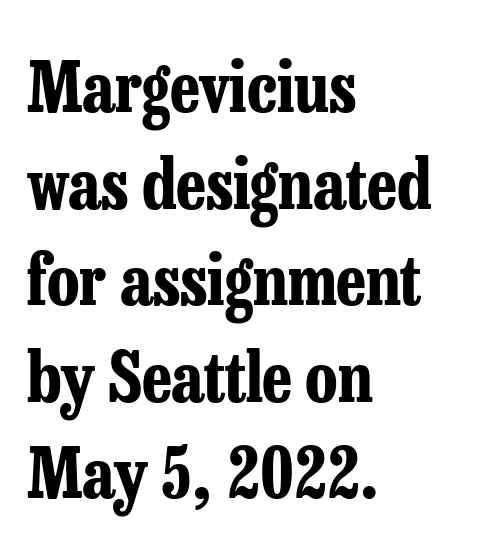
{"serif": "yes", "italic": "no", "bold": "yes", "weight": "bold", "width": "condensed", "stroke_contrast": "low", "x_height": "medium", "monospaced": "no", "underline": "no", "align": "left", "line_spacing": "normal", "line_spacing_ratio": 1.42, "letter_spacing": "normal", "letter_spacing_em": 0.0, "glyph_px": 68}
